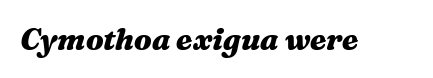
Compared with an ordinary text face, these strokes are far heavier — a full bold. Character widths vary here, with narrow letters taking less room than wide ones. Tracking value appears to be zero — textbook default spacing. The passage shown is not underscored anywhere.
